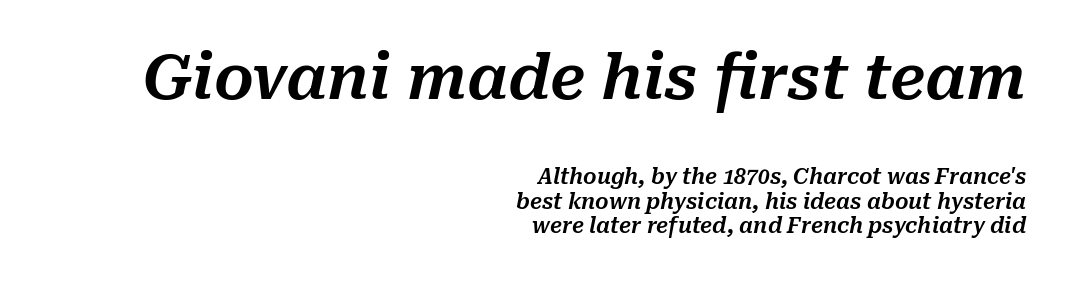
Q: Is the text italic (slanted)? A: Yes, it leans right by about 10 degrees.
Q: Is the text underlined? A: No.
Q: How is the paragraph aligned? A: Right-aligned.
Q: Is the spacing between letters normal or unusually wide? A: Normal.
Q: Which block of text is set in a larger size, the first (top) or the second (bottom)? A: The first (top) one.
Q: Width (condensed, normal, or wide)? A: Normal.
Q: Stroke contrast? A: Medium.
Q: x-height? A: Medium.
Q: Monospaced? A: No.
